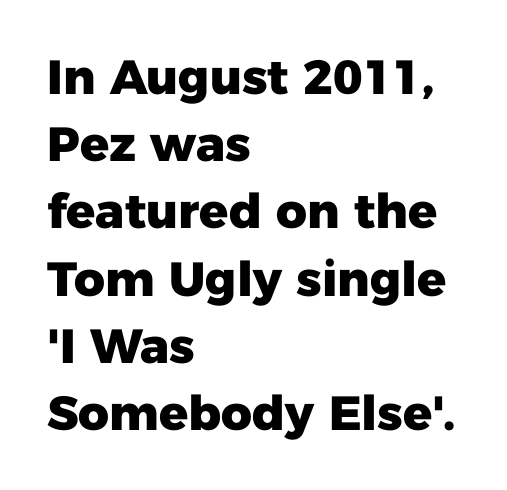
{"serif": "no", "italic": "no", "bold": "yes", "weight": "heavy", "width": "normal", "stroke_contrast": "low", "x_height": "medium", "monospaced": "no", "underline": "no", "align": "left", "line_spacing": "normal", "line_spacing_ratio": 1.4, "letter_spacing": "normal", "letter_spacing_em": 0.0, "glyph_px": 48}
